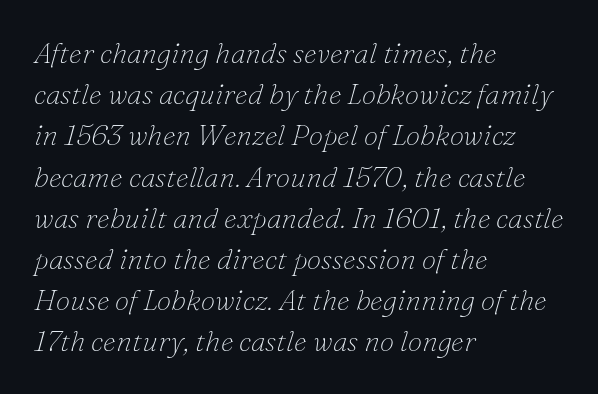
The image shows 29 px thin serif type, italic (leaning right); set left-aligned, normal line spacing (1.42x), normal letter spacing, not underlined; low stroke contrast and a small x-height.
